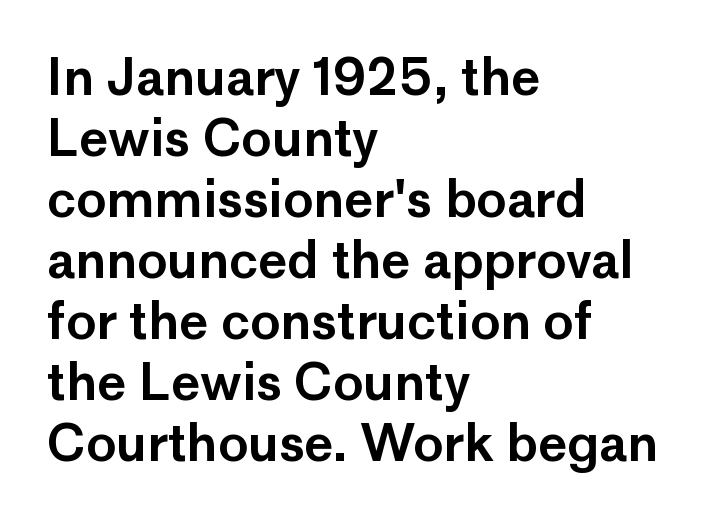
{"serif": "no", "italic": "no", "width": "normal", "stroke_contrast": "low", "x_height": "medium", "monospaced": "no", "underline": "no", "align": "left", "line_spacing_ratio": 1.22, "letter_spacing": "normal", "letter_spacing_em": 0.0, "glyph_px": 50}
